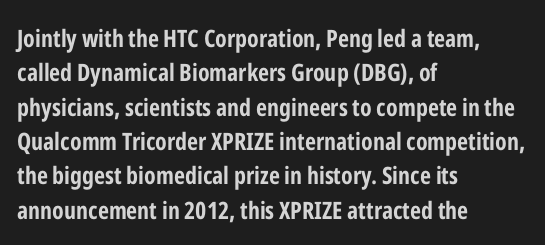
Q: Is the text bold? A: Yes.
Q: Is the text italic (slanted)? A: No, it is upright.
Q: Is the text underlined? A: No.
Q: How is the paragraph aligned? A: Left-aligned.
Q: Is the spacing between letters normal or unusually wide? A: Normal.
Q: Is the spacing between lines tight, normal or loose? A: Normal.
